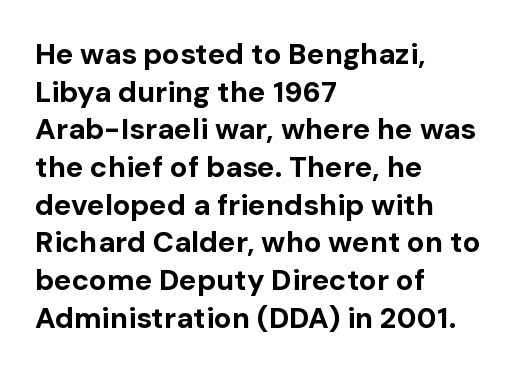
Q: Is the text bold? A: Yes.
Q: Is the text italic (slanted)? A: No, it is upright.
Q: Is the typeface a serif or a sans-serif typeface? A: Sans-serif.
Q: Is the text underlined? A: No.
Q: How is the paragraph aligned? A: Left-aligned.
Q: Is the spacing between letters normal or unusually wide? A: Normal.
Q: Is the spacing between lines tight, normal or loose? A: Normal.
Q: Width (condensed, normal, or wide)? A: Normal.
Q: Stroke contrast? A: Low.
Q: x-height? A: Medium.
Q: Monospaced? A: No.
